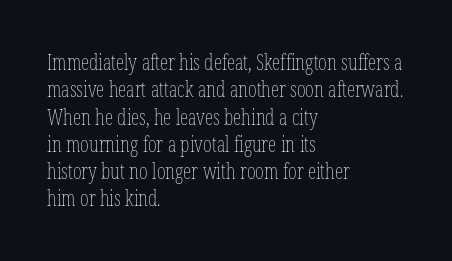
The image shows 21 px text type, upright; set left-aligned, normal line spacing (1.3x), normal letter spacing, not underlined.
